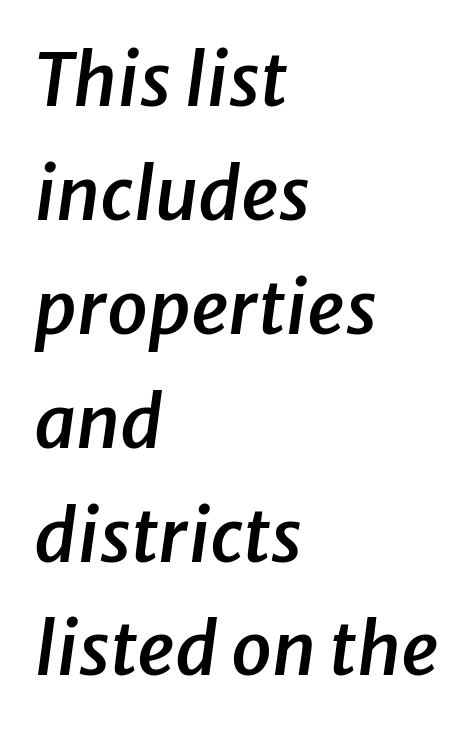
The image shows 73 px semibold type, italic (leaning right); set left-aligned, normal line spacing (1.56x), normal letter spacing, not underlined; low stroke contrast and a medium x-height.
